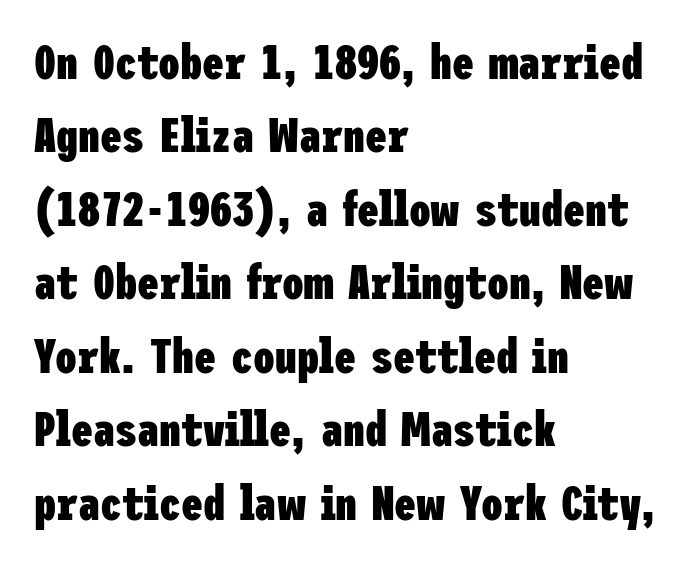
{"serif": "no", "italic": "no", "bold": "yes", "weight": "heavy", "width": "condensed", "stroke_contrast": "low", "x_height": "medium", "underline": "no", "align": "left", "line_spacing": "normal", "line_spacing_ratio": 1.5, "letter_spacing": "normal", "letter_spacing_em": 0.0, "glyph_px": 49}
